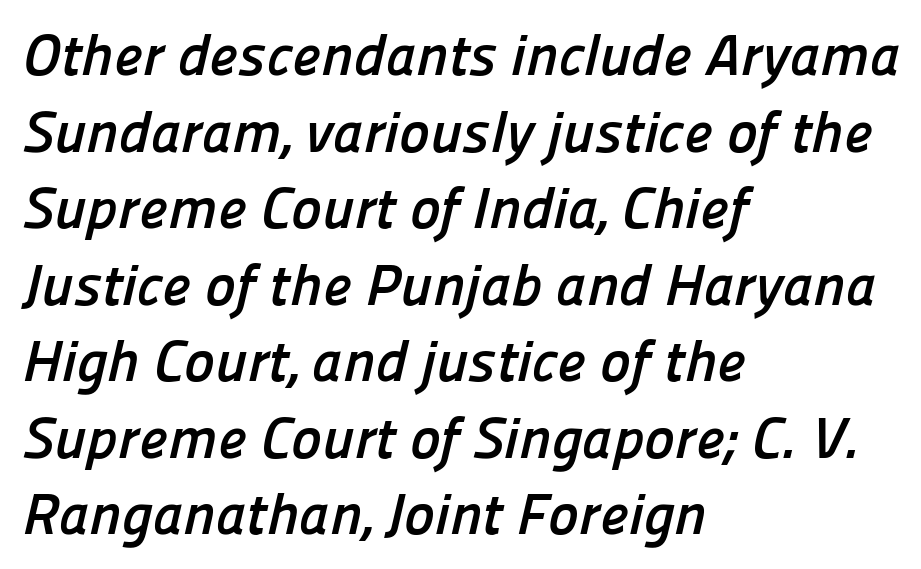
Each line starts at the same left margin while the right side varies. Grotesque or geometric, the face here clearly has no serifs. Note the varied advance widths — an 'i' is clearly narrower than an 'm'. The face used here has the dense, thick strokes of a bold. Vertical spacing — default.
